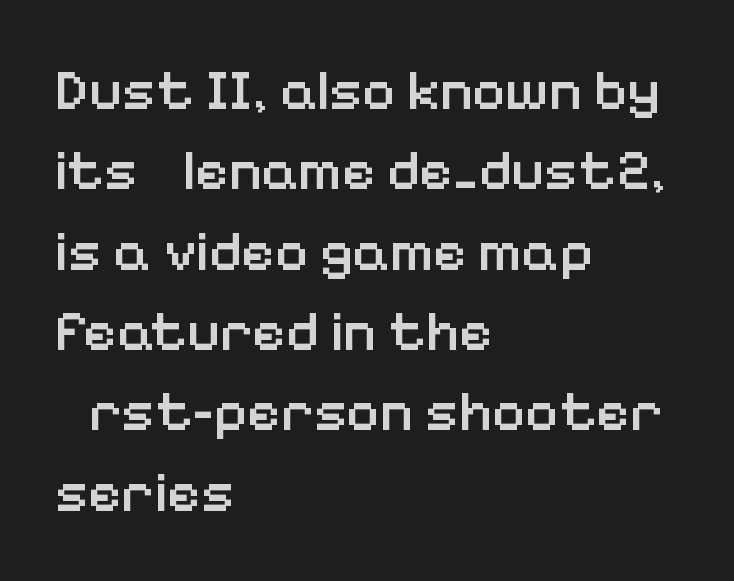
{"serif": "no", "italic": "no", "bold": "semi", "weight": "semibold", "width": "normal", "stroke_contrast": "low", "x_height": "medium", "monospaced": "no", "underline": "no", "align": "left", "line_spacing": "normal", "line_spacing_ratio": 1.41, "letter_spacing": "normal", "letter_spacing_em": 0.0, "glyph_px": 57}
